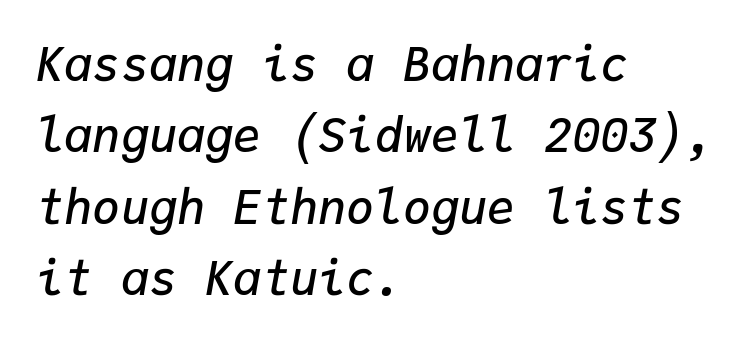
The image shows 47 px semibold type, italic (leaning right), monospaced; set left-aligned, normal line spacing (1.52x), normal letter spacing, not underlined; low stroke contrast and a medium x-height.
